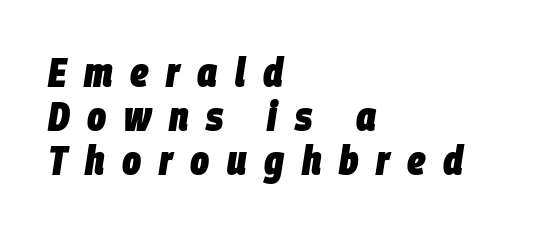
{"italic": "yes", "lean": "right", "slant_degrees": 9, "bold": "yes", "weight": "heavy", "width": "condensed", "stroke_contrast": "low", "x_height": "large", "monospaced": "no", "underline": "no", "align": "left", "line_spacing": "tight", "line_spacing_ratio": 1.1, "letter_spacing": "wide", "letter_spacing_em": 0.44, "glyph_px": 40}
